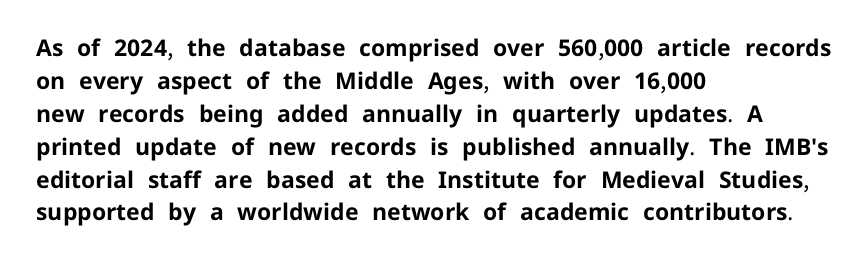
{"italic": "no", "bold": "yes", "underline": "no", "align": "left", "line_spacing": "normal", "line_spacing_ratio": 1.43, "letter_spacing": "normal", "letter_spacing_em": 0.0, "glyph_px": 23}
